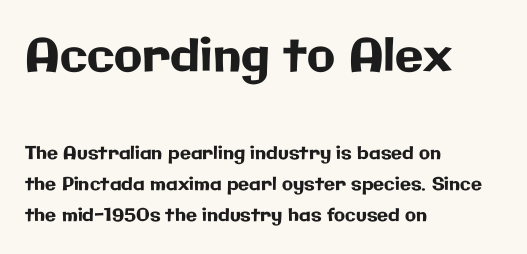
Q: Is the text italic (slanted)? A: No, it is upright.
Q: Is the typeface a serif or a sans-serif typeface? A: Sans-serif.
Q: Is the text underlined? A: No.
Q: How is the paragraph aligned? A: Left-aligned.
Q: Is the spacing between letters normal or unusually wide? A: Normal.
Q: Which block of text is set in a larger size, the first (top) or the second (bottom)? A: The first (top) one.
Q: Width (condensed, normal, or wide)? A: Normal.
Q: Stroke contrast? A: Low.
Q: x-height? A: Medium.
Q: Monospaced? A: No.
